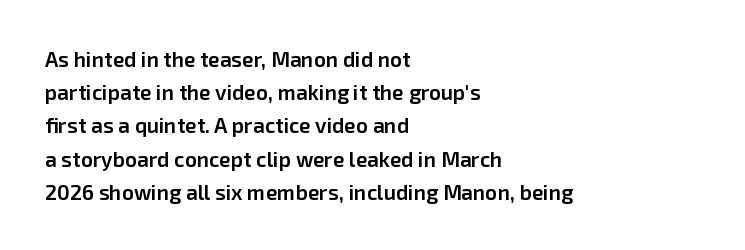
Q: Is the text bold? A: Semi-bold.
Q: Is the text italic (slanted)? A: No, it is upright.
Q: Is the text underlined? A: No.
Q: How is the paragraph aligned? A: Left-aligned.
Q: Is the spacing between letters normal or unusually wide? A: Normal.
Q: Is the spacing between lines tight, normal or loose? A: Normal.
